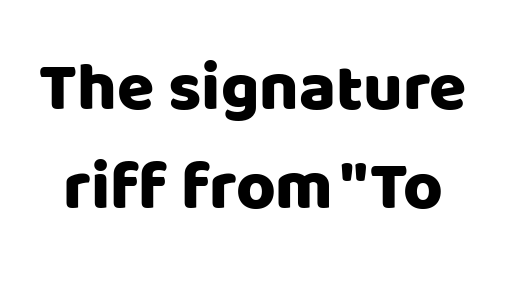
Q: Is the text italic (slanted)? A: No, it is upright.
Q: Is the typeface a serif or a sans-serif typeface? A: Sans-serif.
Q: Is the text underlined? A: No.
Q: Is the spacing between letters normal or unusually wide? A: Normal.
Q: Is the spacing between lines tight, normal or loose? A: Normal.
Q: Width (condensed, normal, or wide)? A: Normal.
Q: Stroke contrast? A: Low.
Q: x-height? A: Large.
Q: Monospaced? A: No.
